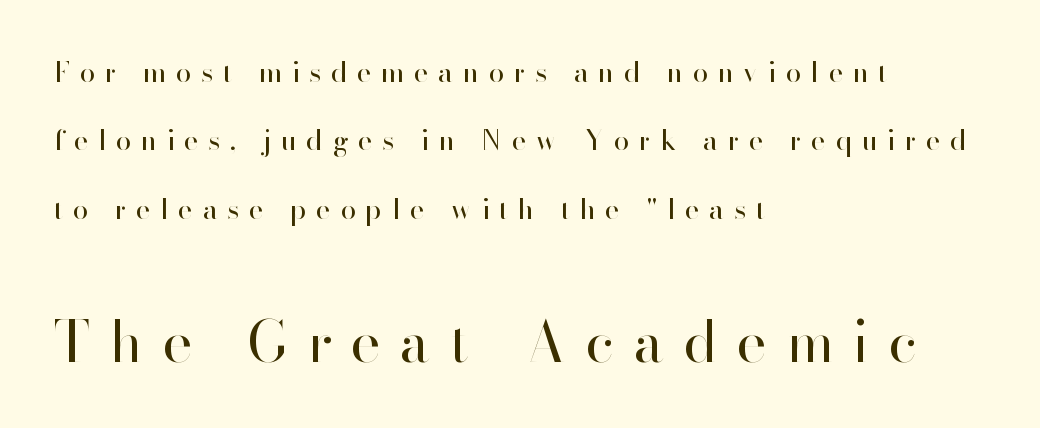
Q: Is the text bold? A: No.
Q: Is the text italic (slanted)? A: No, it is upright.
Q: Is the typeface a serif or a sans-serif typeface? A: Sans-serif.
Q: Is the text underlined? A: No.
Q: How is the paragraph aligned? A: Left-aligned.
Q: Is the spacing between letters normal or unusually wide? A: Unusually wide.
Q: Is the spacing between lines tight, normal or loose? A: Loose.
Q: Which block of text is set in a larger size, the first (top) or the second (bottom)? A: The second (bottom) one.
Q: Width (condensed, normal, or wide)? A: Normal.
Q: Stroke contrast? A: High.
Q: x-height? A: Small.
Q: Monospaced? A: No.
